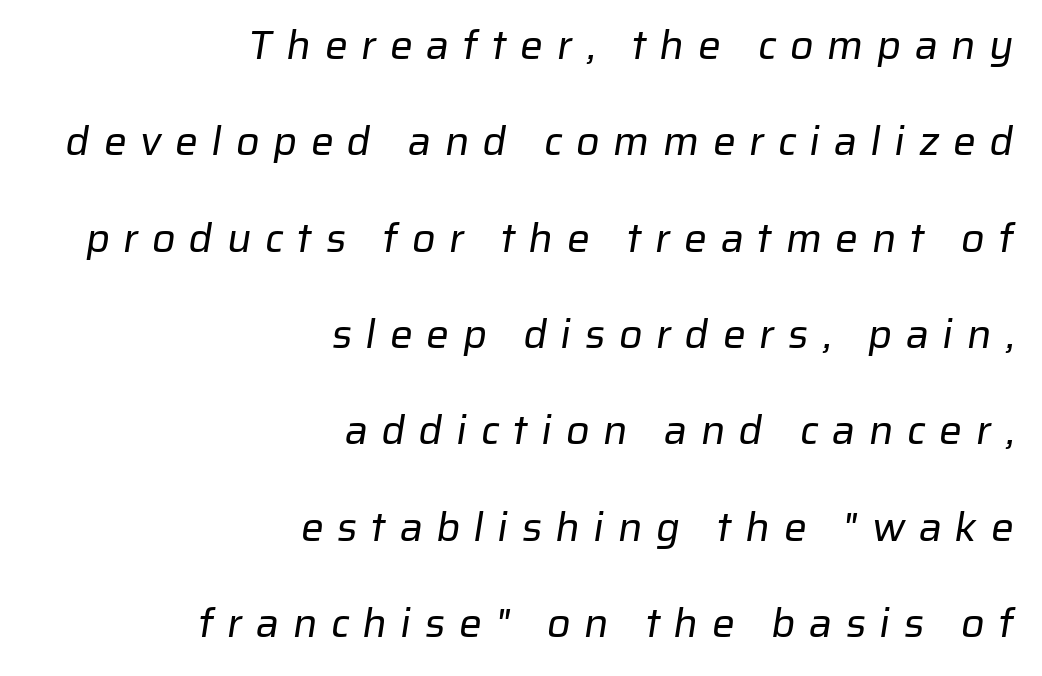
Q: Is the text bold? A: No.
Q: Is the typeface a serif or a sans-serif typeface? A: Sans-serif.
Q: Is the text underlined? A: No.
Q: How is the paragraph aligned? A: Right-aligned.
Q: Is the spacing between letters normal or unusually wide? A: Unusually wide.
Q: Is the spacing between lines tight, normal or loose? A: Loose.
Q: Width (condensed, normal, or wide)? A: Normal.
Q: Stroke contrast? A: Low.
Q: x-height? A: Medium.
Q: Monospaced? A: No.
